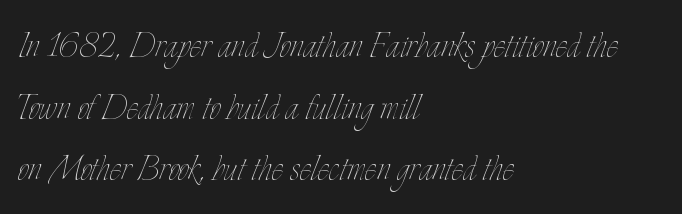
Q: Is the text bold? A: No.
Q: Is the text italic (slanted)? A: Yes.
Q: Is the text underlined? A: No.
Q: How is the paragraph aligned? A: Left-aligned.
Q: Is the spacing between letters normal or unusually wide? A: Normal.
Q: Is the spacing between lines tight, normal or loose? A: Normal.
Q: Width (condensed, normal, or wide)? A: Condensed.
Q: Stroke contrast? A: Low.
Q: x-height? A: Small.
Q: Monospaced? A: No.
